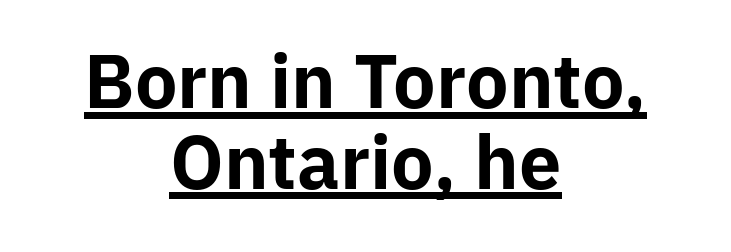
{"serif": "no", "italic": "no", "bold": "yes", "weight": "bold", "width": "normal", "stroke_contrast": "low", "x_height": "medium", "monospaced": "no", "underline": "yes", "align": "center", "line_spacing": "tight", "line_spacing_ratio": 1.12, "letter_spacing": "normal", "letter_spacing_em": 0.0, "glyph_px": 72}
